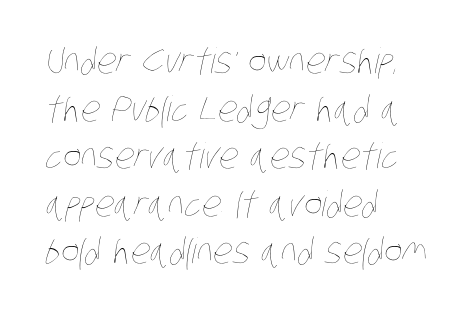
The image shows 35 px thin, condensed type; set left-aligned, normal line spacing (1.36x), normal letter spacing, not underlined; low stroke contrast and a large x-height.
